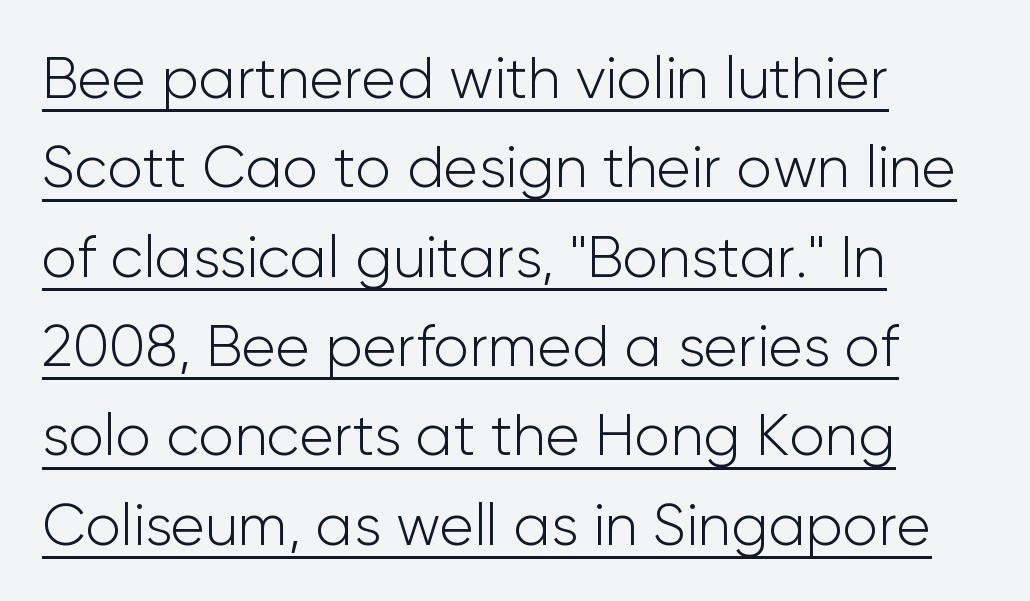
{"serif": "no", "italic": "no", "bold": "no", "weight": "light", "width": "normal", "stroke_contrast": "low", "x_height": "medium", "monospaced": "no", "underline": "yes", "align": "left", "line_spacing": "normal", "line_spacing_ratio": 1.54, "letter_spacing": "normal", "letter_spacing_em": 0.0, "glyph_px": 58}
